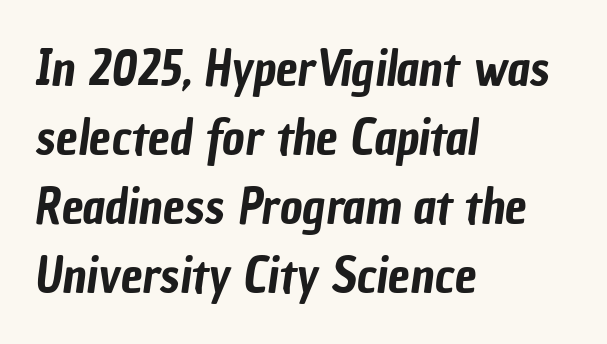
Q: Is the typeface a serif or a sans-serif typeface? A: Sans-serif.
Q: Is the text underlined? A: No.
Q: How is the paragraph aligned? A: Left-aligned.
Q: Is the spacing between letters normal or unusually wide? A: Normal.
Q: Is the spacing between lines tight, normal or loose? A: Normal.
Q: Width (condensed, normal, or wide)? A: Condensed.
Q: Stroke contrast? A: Low.
Q: x-height? A: Medium.
Q: Monospaced? A: No.
